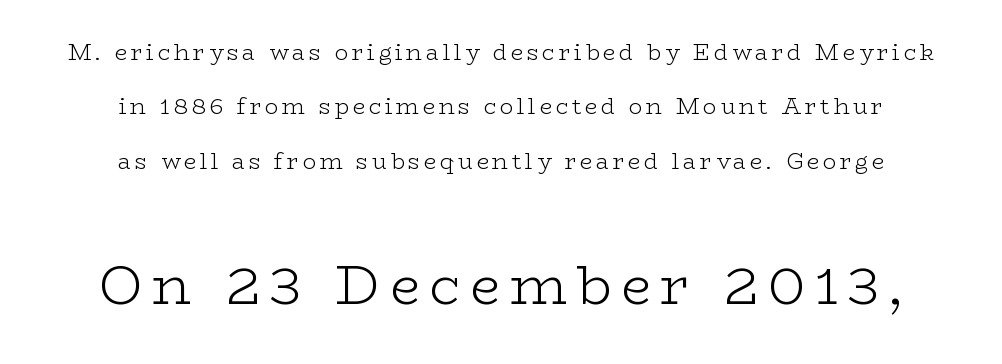
{"serif": "yes", "italic": "no", "bold": "no", "weight": "light", "width": "wide", "stroke_contrast": "low", "x_height": "medium", "monospaced": "no", "underline": "no", "align": "center", "line_spacing": "loose", "line_spacing_ratio": 2.47, "larger_block": "second", "size_ratio": 2.5, "glyph_px": 55}
